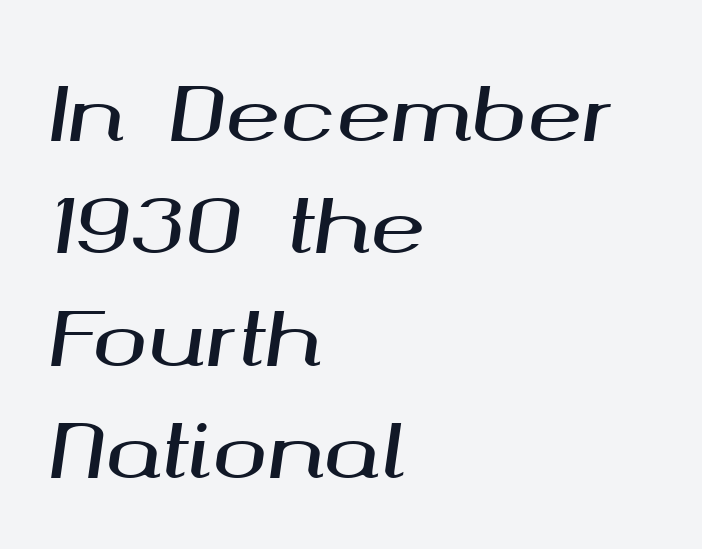
Q: Is the text italic (slanted)? A: Yes, it leans right by about 8 degrees.
Q: Is the text underlined? A: No.
Q: How is the paragraph aligned? A: Left-aligned.
Q: Is the spacing between letters normal or unusually wide? A: Normal.
Q: Is the spacing between lines tight, normal or loose? A: Normal.
Q: Width (condensed, normal, or wide)? A: Wide.
Q: Stroke contrast? A: Medium.
Q: x-height? A: Medium.
Q: Monospaced? A: No.
